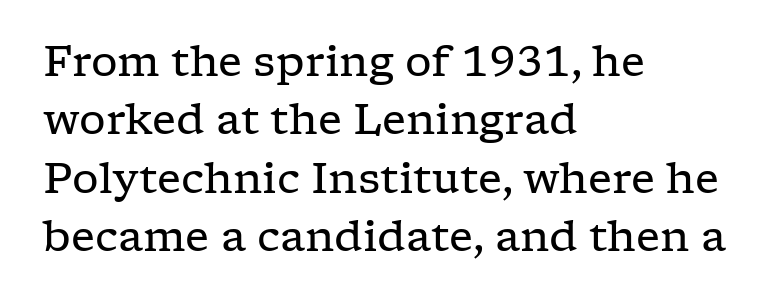
The image shows 42 px regular-weight, wide serif type, upright; set left-aligned, normal line spacing (1.39x), normal letter spacing, not underlined; low stroke contrast and a medium x-height.
